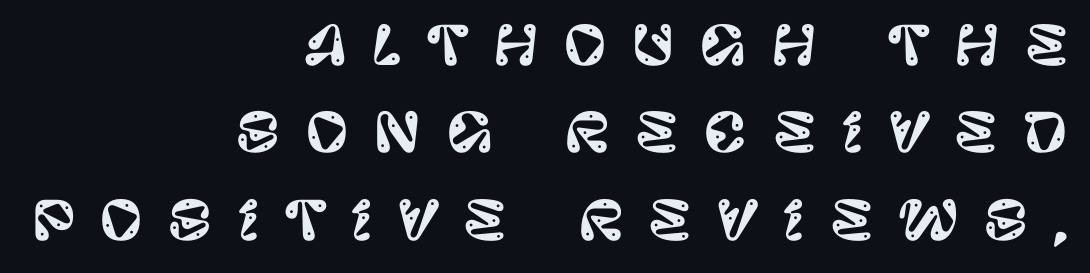
Examine the stroke ends and you'll find no serifs. Layout note: lines flush right. Do the characters align in a grid? No, the font is proportional. Does the leading feel generous? No, just average. This sample uses expanded letter spacing, leaving extra air between glyphs.
